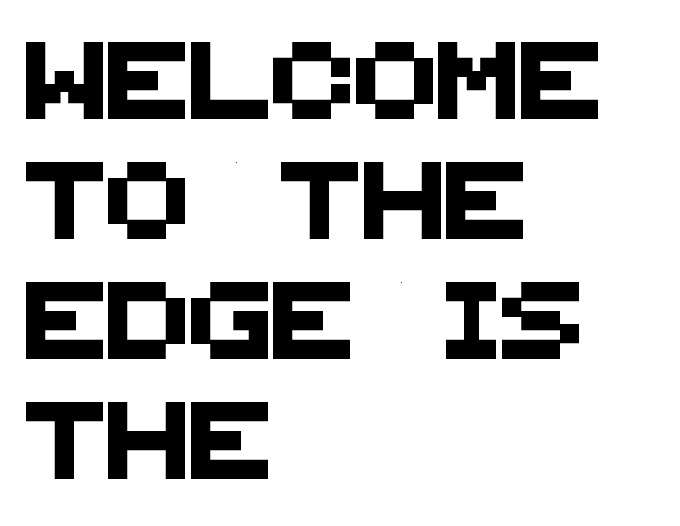
Tracking here is standard; glyphs follow each other at the usual distance. Quick note: underline off. Note the varied advance widths — an 'i' is clearly narrower than an 'm'. Leading matches the norm, producing a regular column.
